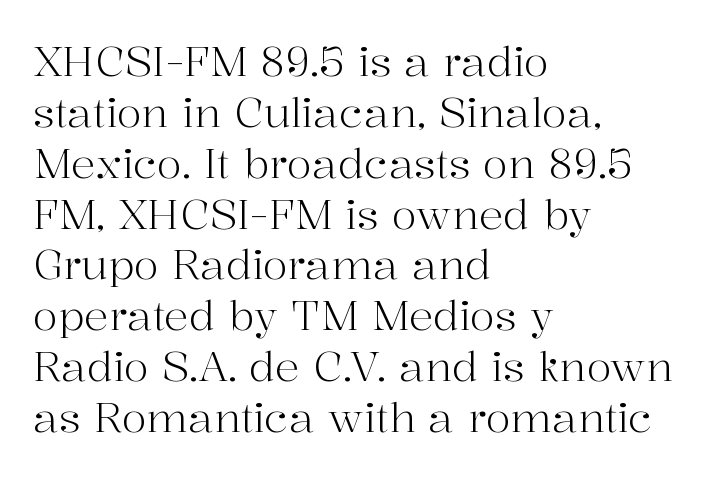
{"serif": "yes", "italic": "no", "bold": "no", "weight": "light", "width": "normal", "stroke_contrast": "high", "x_height": "medium", "monospaced": "no", "underline": "no", "align": "left", "line_spacing_ratio": 1.24, "letter_spacing": "normal", "letter_spacing_em": 0.0, "glyph_px": 41}
